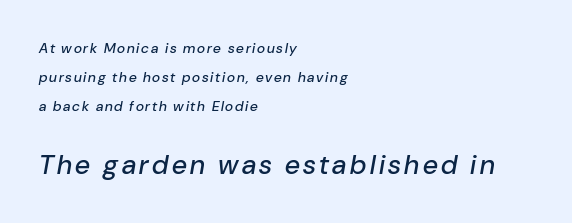
Does the lettering tilt? It does — this is italic. All the whitespace from short lines collects on the right. Compared with typical paragraphs, the rows here are farther apart. Decoration check: the copy has no underline.
